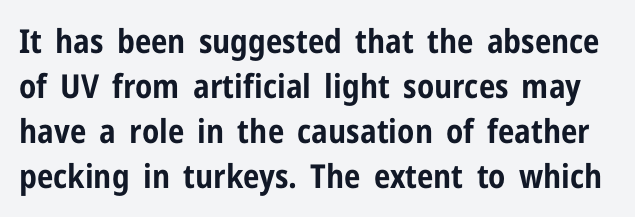
Q: Is the text bold? A: Yes.
Q: Is the text italic (slanted)? A: No, it is upright.
Q: Is the typeface a serif or a sans-serif typeface? A: Sans-serif.
Q: Is the text underlined? A: No.
Q: Is the spacing between letters normal or unusually wide? A: Normal.
Q: Is the spacing between lines tight, normal or loose? A: Normal.
Q: Width (condensed, normal, or wide)? A: Condensed.
Q: Stroke contrast? A: Low.
Q: x-height? A: Medium.
Q: Monospaced? A: No.
